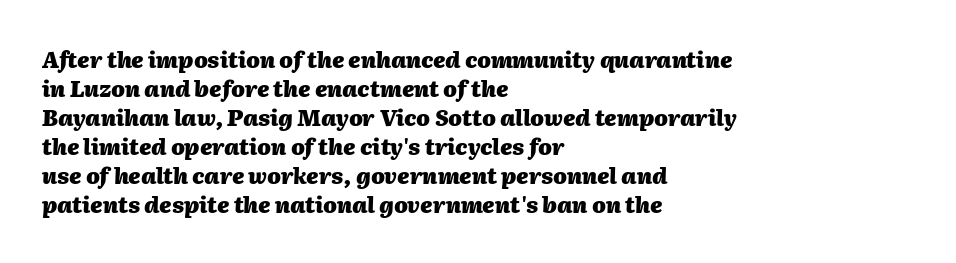
Q: Is the text bold? A: Yes.
Q: Is the text italic (slanted)? A: Yes, it leans right by about 2 degrees.
Q: Is the text underlined? A: No.
Q: How is the paragraph aligned? A: Left-aligned.
Q: Is the spacing between letters normal or unusually wide? A: Normal.
Q: Is the spacing between lines tight, normal or loose? A: Normal.
